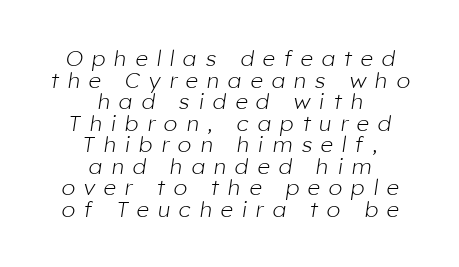
The image shows 22 px text type, italic (leaning right); set centered, tight line spacing (0.98x), unusually wide letter spacing (+0.41 em), not underlined.
